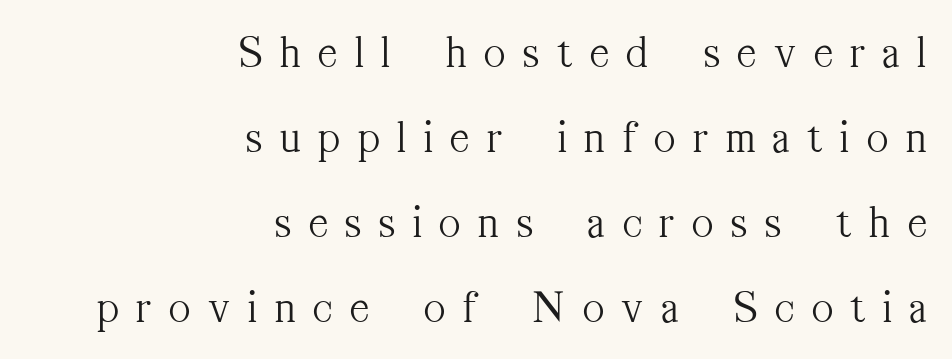
Q: Is the text bold? A: No.
Q: Is the text italic (slanted)? A: No, it is upright.
Q: Is the typeface a serif or a sans-serif typeface? A: Serif.
Q: Is the text underlined? A: No.
Q: How is the paragraph aligned? A: Right-aligned.
Q: Is the spacing between letters normal or unusually wide? A: Unusually wide.
Q: Width (condensed, normal, or wide)? A: Condensed.
Q: Stroke contrast? A: Medium.
Q: x-height? A: Medium.
Q: Monospaced? A: No.
